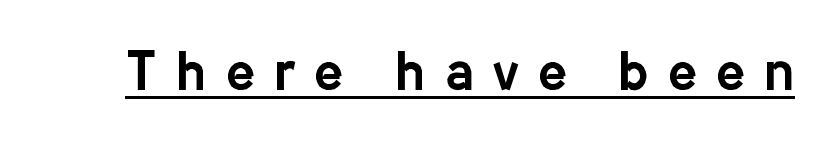
Q: Is the text italic (slanted)? A: No, it is upright.
Q: Is the typeface a serif or a sans-serif typeface? A: Sans-serif.
Q: Is the text underlined? A: Yes.
Q: Is the spacing between letters normal or unusually wide? A: Unusually wide.
Q: Width (condensed, normal, or wide)? A: Condensed.
Q: Stroke contrast? A: Low.
Q: x-height? A: Medium.
Q: Monospaced? A: No.
